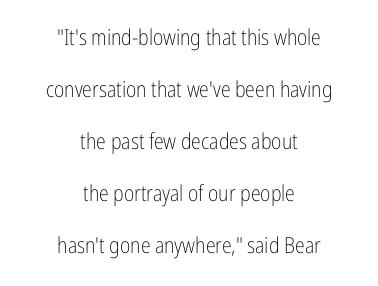
Q: Is the text bold? A: No.
Q: Is the text italic (slanted)? A: No, it is upright.
Q: Is the text underlined? A: No.
Q: How is the paragraph aligned? A: Centered.
Q: Is the spacing between letters normal or unusually wide? A: Normal.
Q: Is the spacing between lines tight, normal or loose? A: Loose.
